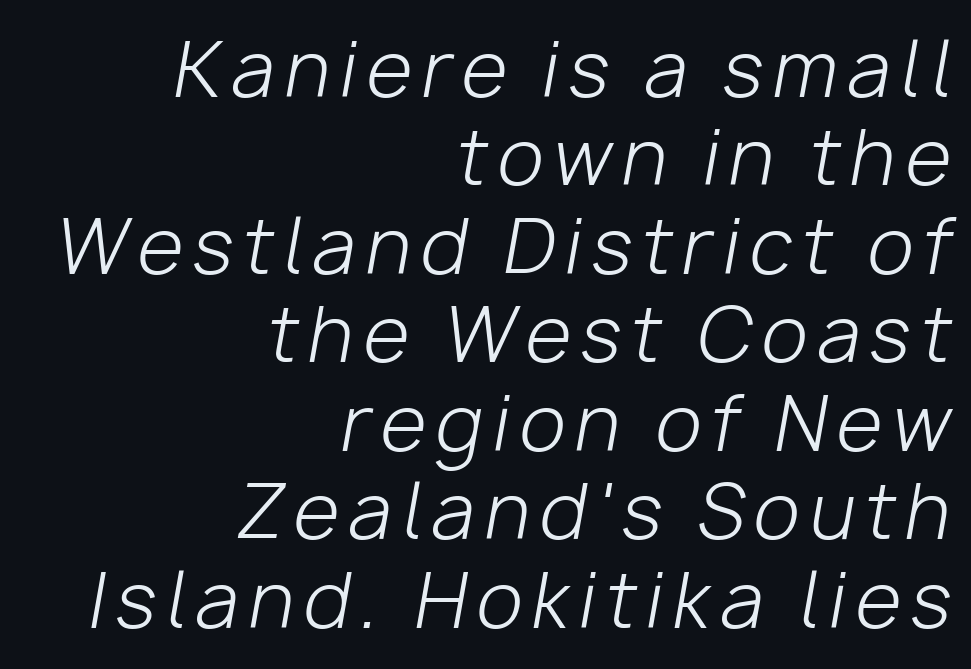
Q: Is the text bold? A: No.
Q: Is the text italic (slanted)? A: Yes, it leans right by about 10 degrees.
Q: Is the text underlined? A: No.
Q: How is the paragraph aligned? A: Right-aligned.
Q: Width (condensed, normal, or wide)? A: Normal.
Q: Stroke contrast? A: Low.
Q: x-height? A: Medium.
Q: Monospaced? A: No.
